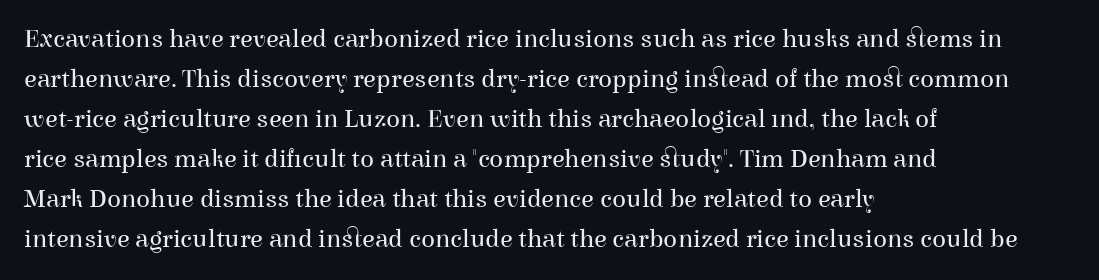
{"italic": "no", "bold": "no", "underline": "no", "align": "left", "line_spacing": "normal", "line_spacing_ratio": 1.54, "letter_spacing": "normal", "letter_spacing_em": 0.0, "glyph_px": 26}
